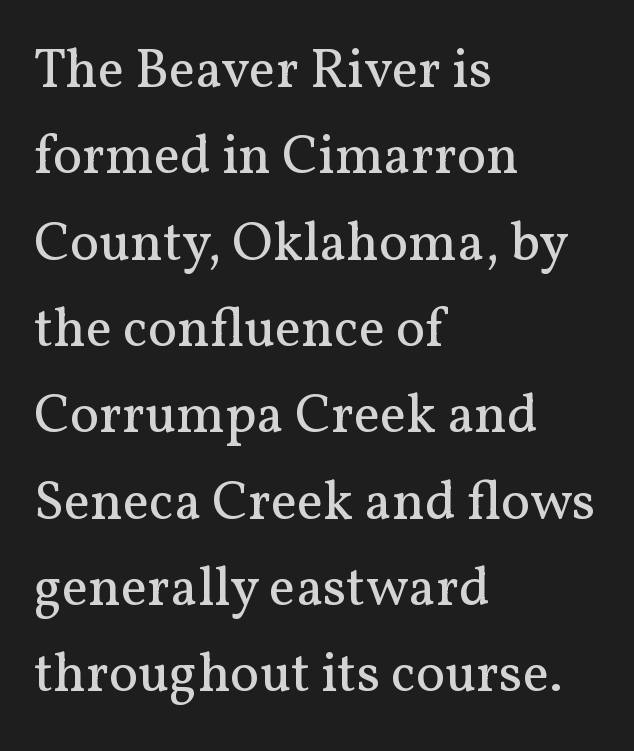
{"serif": "yes", "italic": "no", "bold": "no", "weight": "regular", "width": "normal", "stroke_contrast": "medium", "x_height": "medium", "monospaced": "no", "underline": "no", "align": "left", "line_spacing": "normal", "line_spacing_ratio": 1.57, "letter_spacing": "normal", "letter_spacing_em": 0.0, "glyph_px": 55}
